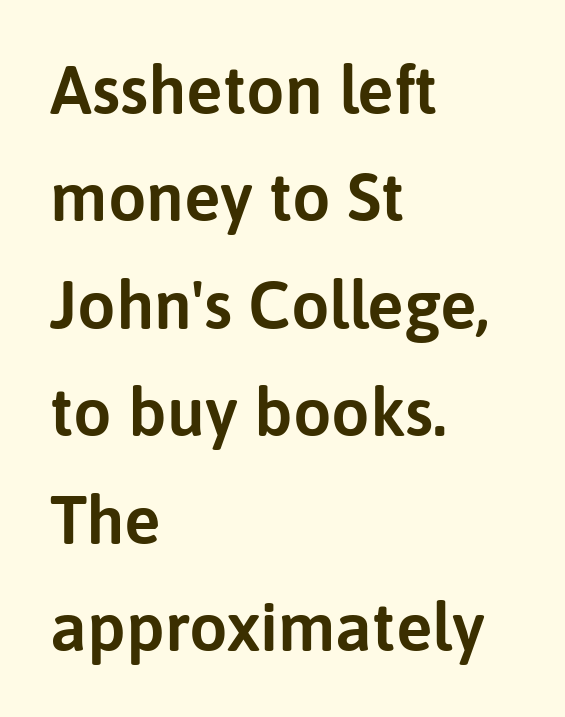
Q: Is the text italic (slanted)? A: No, it is upright.
Q: Is the typeface a serif or a sans-serif typeface? A: Sans-serif.
Q: Is the text underlined? A: No.
Q: How is the paragraph aligned? A: Left-aligned.
Q: Is the spacing between letters normal or unusually wide? A: Normal.
Q: Is the spacing between lines tight, normal or loose? A: Normal.
Q: Width (condensed, normal, or wide)? A: Normal.
Q: Stroke contrast? A: Low.
Q: x-height? A: Medium.
Q: Monospaced? A: No.
